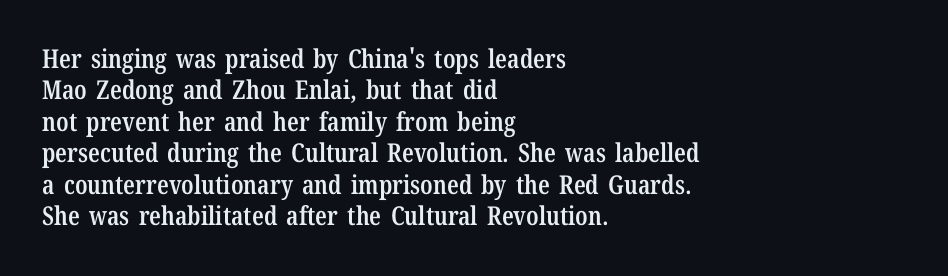
Here the glyphs are tracked normally, forming tight word shapes. Posture: vertical. Quick note: underline off. In CSS terms this would be text-align: left. This is moderately heavy type, rendered in semibold.
